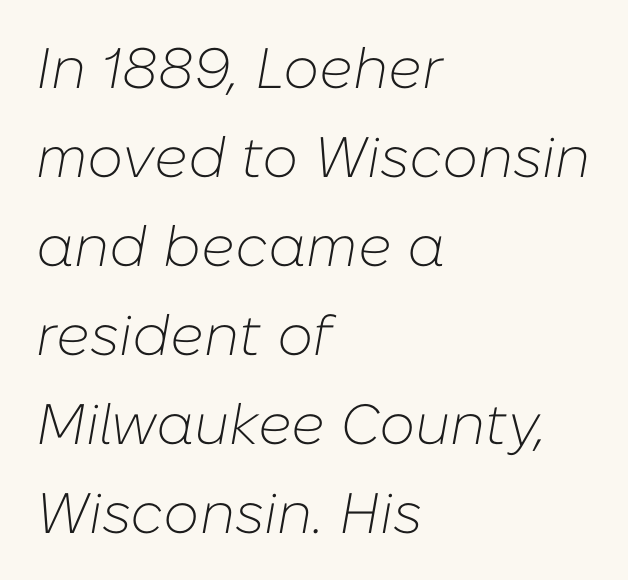
Q: Is the text bold? A: No.
Q: Is the text italic (slanted)? A: Yes, it leans right by about 10 degrees.
Q: Is the text underlined? A: No.
Q: How is the paragraph aligned? A: Left-aligned.
Q: Is the spacing between letters normal or unusually wide? A: Normal.
Q: Is the spacing between lines tight, normal or loose? A: Normal.
Q: Width (condensed, normal, or wide)? A: Normal.
Q: Stroke contrast? A: Low.
Q: x-height? A: Medium.
Q: Monospaced? A: No.
